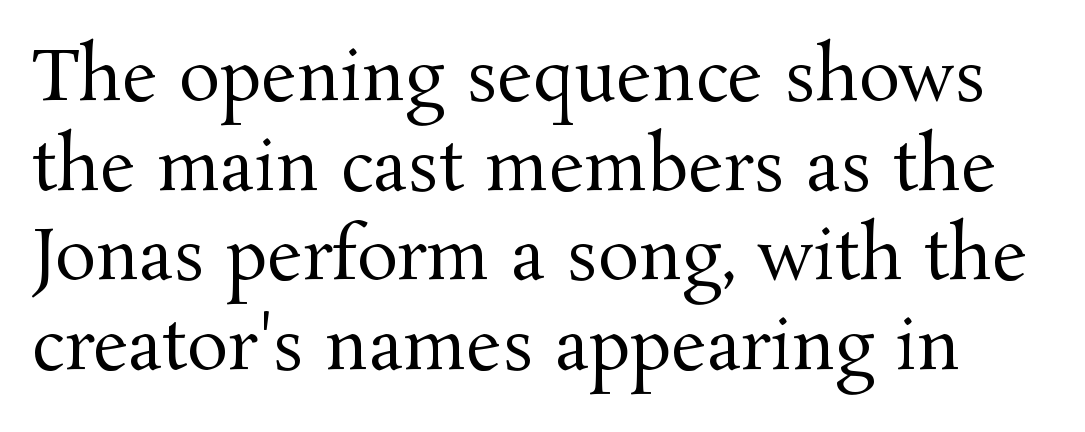
{"serif": "yes", "italic": "no", "bold": "no", "weight": "regular", "width": "normal", "stroke_contrast": "medium", "x_height": "medium", "monospaced": "no", "underline": "no", "line_spacing": "normal", "line_spacing_ratio": 1.3, "letter_spacing": "normal", "letter_spacing_em": 0.0, "glyph_px": 69}
